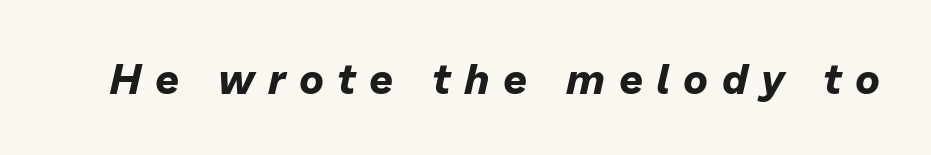
The image shows 42 px bold type, italic (leaning right); set unusually wide letter spacing (+0.32 em), not underlined; low stroke contrast and a medium x-height.
